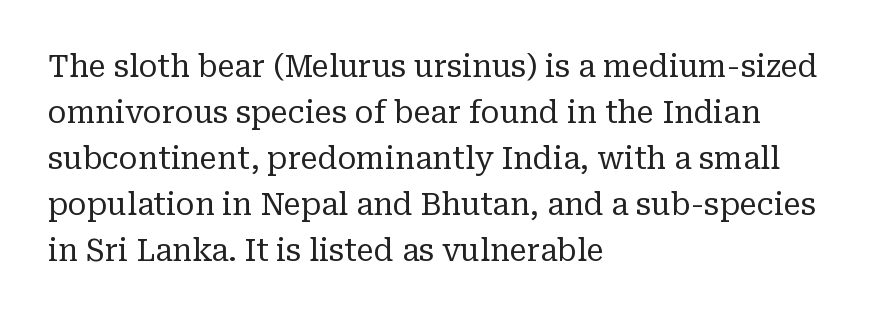
Q: Is the text bold? A: No.
Q: Is the text italic (slanted)? A: No, it is upright.
Q: Is the typeface a serif or a sans-serif typeface? A: Serif.
Q: Is the text underlined? A: No.
Q: How is the paragraph aligned? A: Left-aligned.
Q: Is the spacing between letters normal or unusually wide? A: Normal.
Q: Is the spacing between lines tight, normal or loose? A: Normal.
Q: Width (condensed, normal, or wide)? A: Normal.
Q: Stroke contrast? A: Low.
Q: x-height? A: Medium.
Q: Monospaced? A: No.
